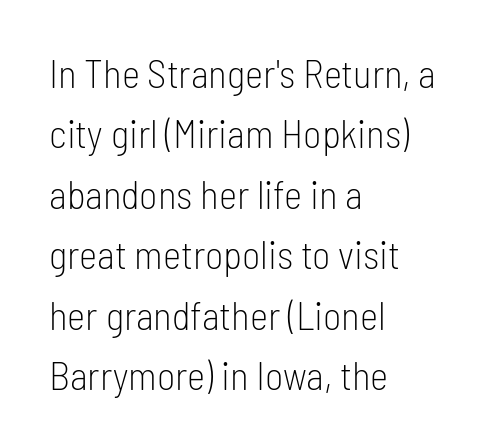
The image shows 39 px light, condensed sans-serif type, upright; set left-aligned, normal line spacing (1.55x), normal letter spacing, not underlined; low stroke contrast and a medium x-height.
